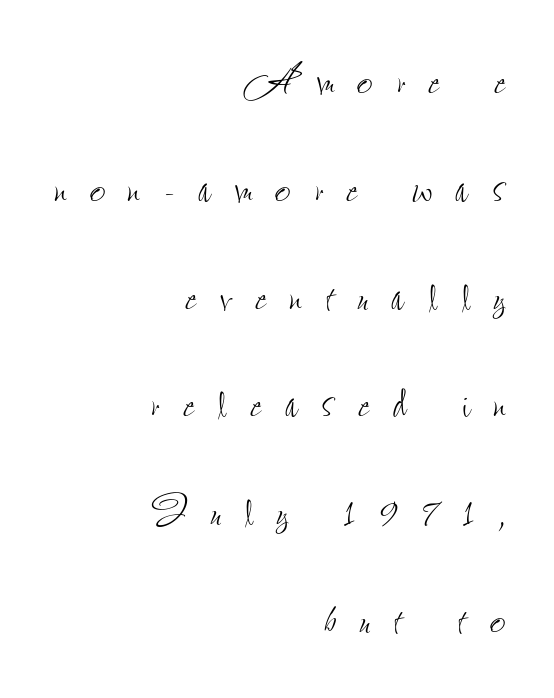
Q: Is the text bold? A: No.
Q: Is the text italic (slanted)? A: Yes.
Q: Is the text underlined? A: No.
Q: How is the paragraph aligned? A: Right-aligned.
Q: Is the spacing between letters normal or unusually wide? A: Unusually wide.
Q: Is the spacing between lines tight, normal or loose? A: Loose.
Q: Width (condensed, normal, or wide)? A: Condensed.
Q: Stroke contrast? A: Low.
Q: x-height? A: Small.
Q: Monospaced? A: No.
